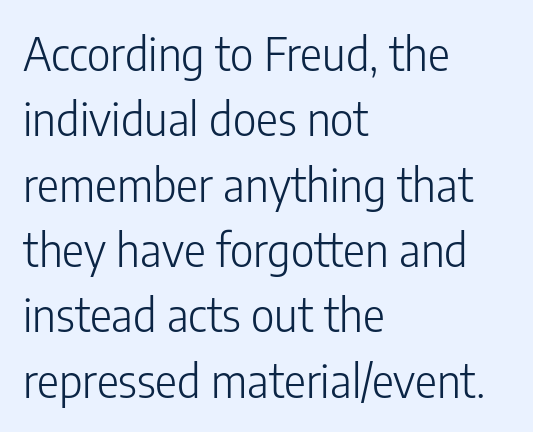
You can tell it's not italic because the verticals are truly vertical. Notice how descenders clear the ascenders below comfortably — that's standard leading. Stem width sits at or under what a default text font uses. One-word summary of the alignment: left. No word sits above an underline.
